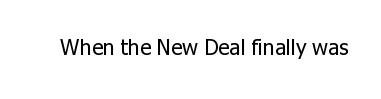
The space directly below the letters is spotless. Quick note: not italic, upright. The line texture is even and compact thanks to regular tracking. These glyphs show unthickened strokes, regular width or finer.
